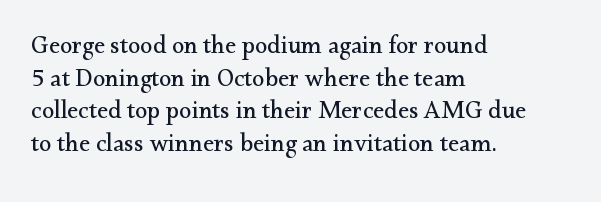
{"italic": "no", "bold": "no", "underline": "no", "align": "left", "line_spacing": "normal", "line_spacing_ratio": 1.31, "letter_spacing": "normal", "letter_spacing_em": 0.0, "glyph_px": 25}
